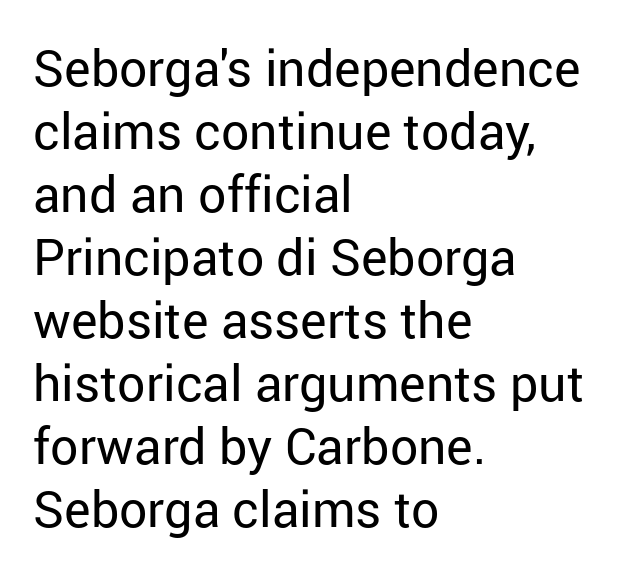
{"serif": "no", "italic": "no", "bold": "no", "weight": "regular", "width": "normal", "stroke_contrast": "low", "x_height": "medium", "monospaced": "no", "underline": "no", "align": "left", "line_spacing": "normal", "line_spacing_ratio": 1.26, "letter_spacing": "normal", "letter_spacing_em": 0.0, "glyph_px": 50}
